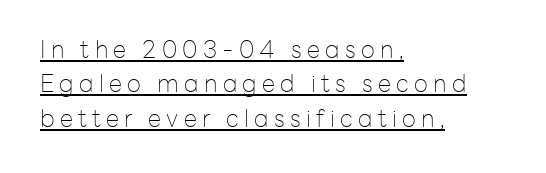
The rendering anchors every line to the left-hand side. Stroke thickness stays within the range of a standard reading face or lighter. Each word looks stretched out because of the extra space between its letters. How would I describe the line gaps? Plain and ordinary. Underlining? Definitely there.
